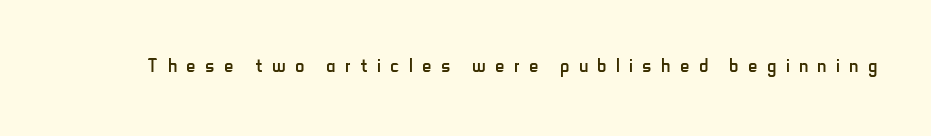
The image shows 25 px text type, upright; set unusually wide letter spacing (+0.39 em), not underlined.
